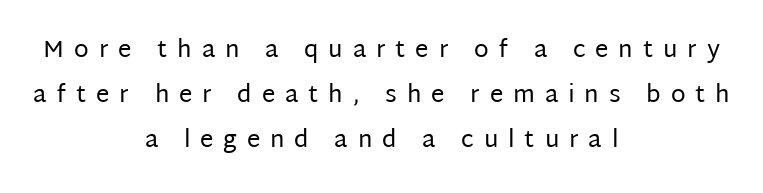
Q: Is the text bold? A: No.
Q: Is the text italic (slanted)? A: No, it is upright.
Q: Is the text underlined? A: No.
Q: How is the paragraph aligned? A: Centered.
Q: Is the spacing between letters normal or unusually wide? A: Unusually wide.
